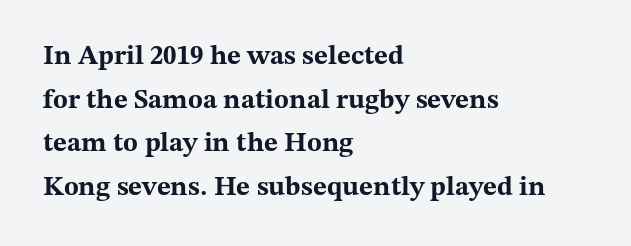
{"italic": "no", "bold": "yes", "underline": "no", "align": "left", "line_spacing": "normal", "line_spacing_ratio": 1.62, "letter_spacing": "normal", "letter_spacing_em": 0.0, "glyph_px": 27}
